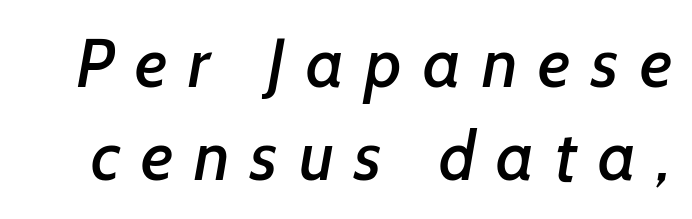
Q: Is the typeface a serif or a sans-serif typeface? A: Sans-serif.
Q: Is the text underlined? A: No.
Q: Is the spacing between letters normal or unusually wide? A: Unusually wide.
Q: Is the spacing between lines tight, normal or loose? A: Normal.
Q: Width (condensed, normal, or wide)? A: Normal.
Q: Stroke contrast? A: Low.
Q: x-height? A: Medium.
Q: Monospaced? A: No.
